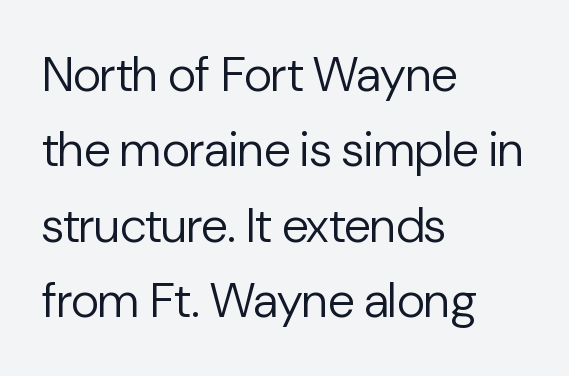
{"serif": "no", "italic": "no", "bold": "no", "weight": "regular", "width": "normal", "stroke_contrast": "low", "x_height": "medium", "monospaced": "no", "underline": "no", "align": "left", "line_spacing": "normal", "line_spacing_ratio": 1.54, "letter_spacing": "normal", "letter_spacing_em": 0.0, "glyph_px": 49}
